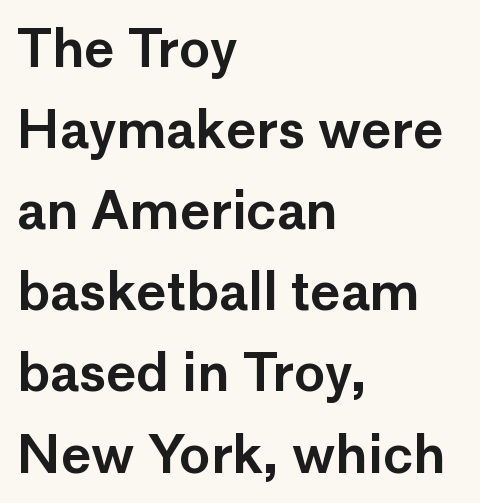
Q: Is the text italic (slanted)? A: No, it is upright.
Q: Is the typeface a serif or a sans-serif typeface? A: Sans-serif.
Q: Is the text underlined? A: No.
Q: How is the paragraph aligned? A: Left-aligned.
Q: Is the spacing between letters normal or unusually wide? A: Normal.
Q: Is the spacing between lines tight, normal or loose? A: Normal.
Q: Width (condensed, normal, or wide)? A: Normal.
Q: Stroke contrast? A: Low.
Q: x-height? A: Medium.
Q: Monospaced? A: No.
